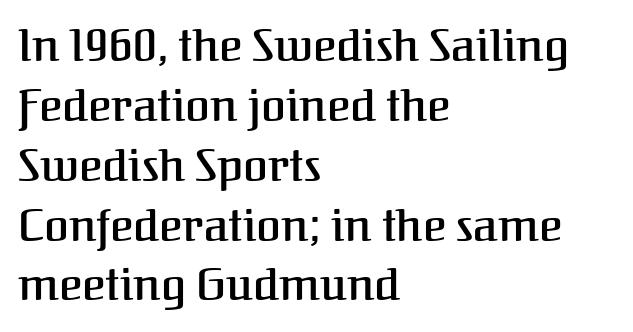
Q: Is the text bold? A: Semi-bold.
Q: Is the text italic (slanted)? A: No, it is upright.
Q: Is the typeface a serif or a sans-serif typeface? A: Serif.
Q: Is the text underlined? A: No.
Q: How is the paragraph aligned? A: Left-aligned.
Q: Is the spacing between letters normal or unusually wide? A: Normal.
Q: Is the spacing between lines tight, normal or loose? A: Normal.
Q: Width (condensed, normal, or wide)? A: Normal.
Q: Stroke contrast? A: Medium.
Q: x-height? A: Medium.
Q: Monospaced? A: No.
